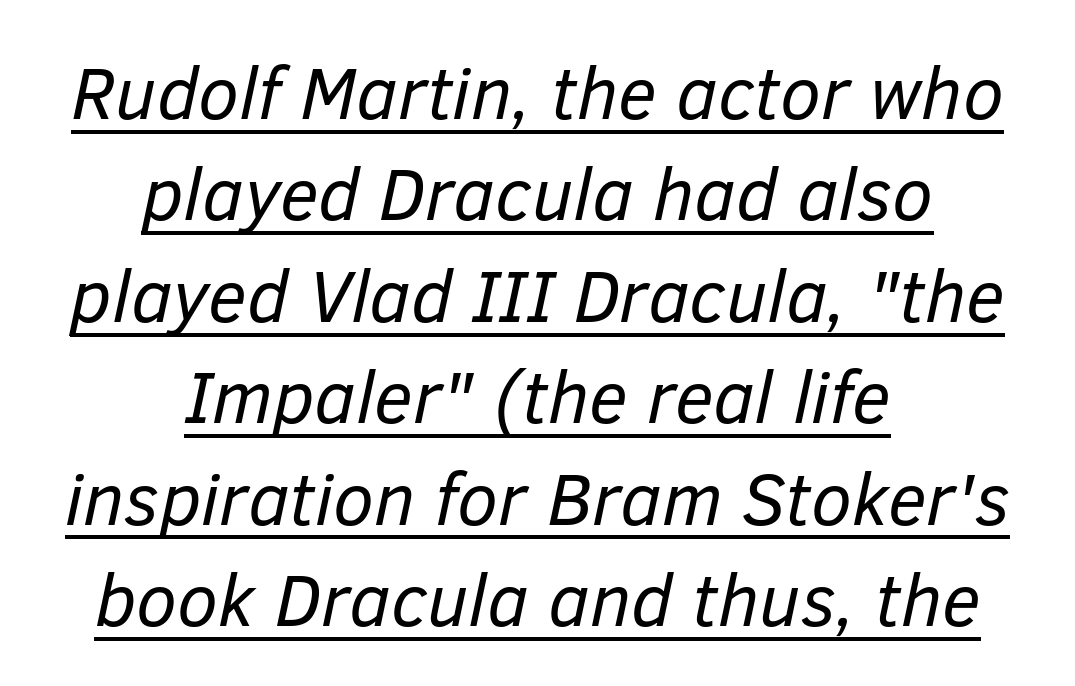
The image shows 74 px regular-weight type, italic (leaning right); set centered, normal line spacing (1.37x), normal letter spacing, underlined; low stroke contrast and a medium x-height.
